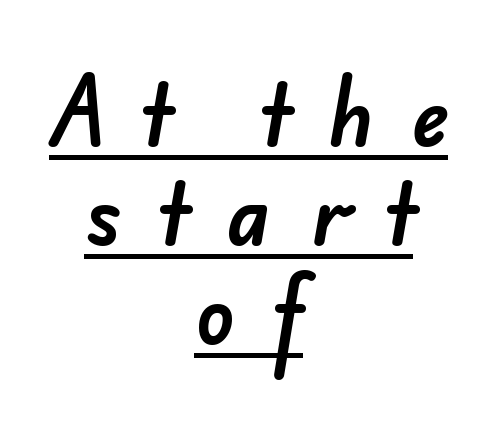
Q: Is the typeface a serif or a sans-serif typeface? A: Sans-serif.
Q: Is the text underlined? A: Yes.
Q: How is the paragraph aligned? A: Centered.
Q: Is the spacing between letters normal or unusually wide? A: Unusually wide.
Q: Width (condensed, normal, or wide)? A: Normal.
Q: Stroke contrast? A: Low.
Q: x-height? A: Small.
Q: Monospaced? A: No.
